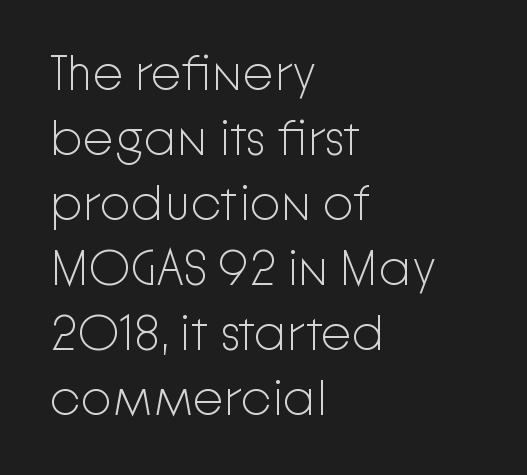
Honestly, the letter spacing is just normal — you wouldn't notice it. Tall strokes in this sample are plumb rather than angled. Leftover space on each line is placed entirely after the last word. Weight: in the light-to-regular range. Unmarked baselines from the first word to the last. Summary of vertical rhythm: regular, with standard interline spacing.
